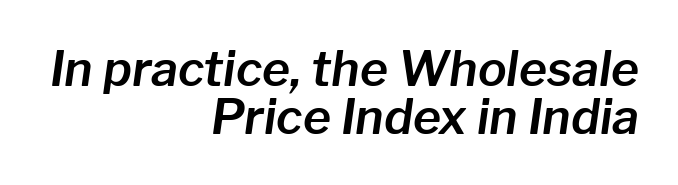
The image shows 48 px text type, italic (leaning right); set right-aligned, tight line spacing (1.0x), normal letter spacing, not underlined; low stroke contrast and a medium x-height.
